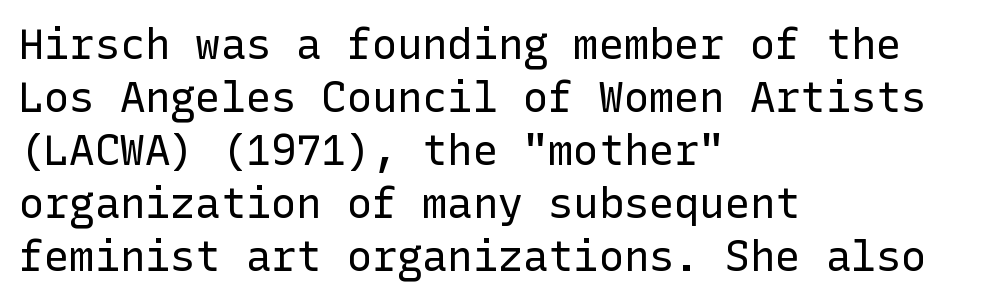
Q: Is the text bold? A: No.
Q: Is the text italic (slanted)? A: No, it is upright.
Q: Is the typeface a serif or a sans-serif typeface? A: Sans-serif.
Q: Is the text underlined? A: No.
Q: How is the paragraph aligned? A: Left-aligned.
Q: Is the spacing between letters normal or unusually wide? A: Normal.
Q: Is the spacing between lines tight, normal or loose? A: Normal.
Q: Width (condensed, normal, or wide)? A: Normal.
Q: Stroke contrast? A: Low.
Q: x-height? A: Medium.
